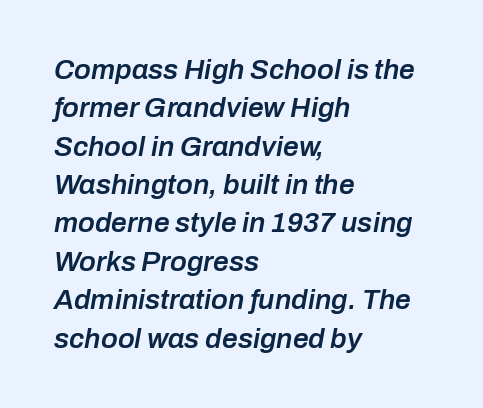
Q: Is the text bold? A: Semi-bold.
Q: Is the text italic (slanted)? A: Yes, it leans right by about 10 degrees.
Q: Is the text underlined? A: No.
Q: How is the paragraph aligned? A: Left-aligned.
Q: Is the spacing between letters normal or unusually wide? A: Normal.
Q: Is the spacing between lines tight, normal or loose? A: Normal.
Q: Width (condensed, normal, or wide)? A: Normal.
Q: Stroke contrast? A: Low.
Q: x-height? A: Medium.
Q: Monospaced? A: No.
